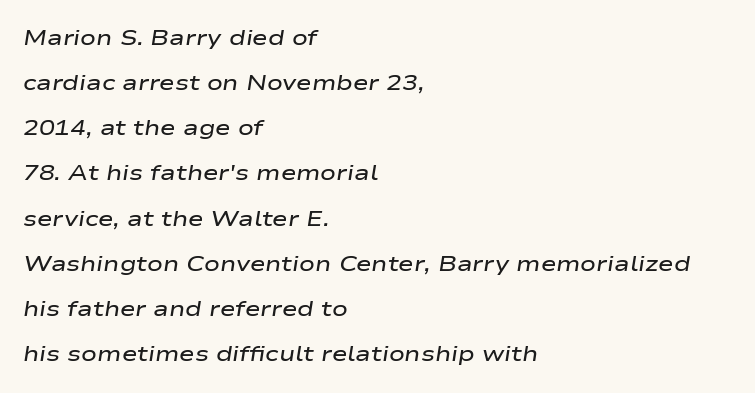
Words appear dense and cohesive because spacing is normal. Is the type slanted? Yes — the strokes lean at a clear angle. Each row of text sits above clean, open space. Stems and bowls a touch heavier than normal — semibold.
